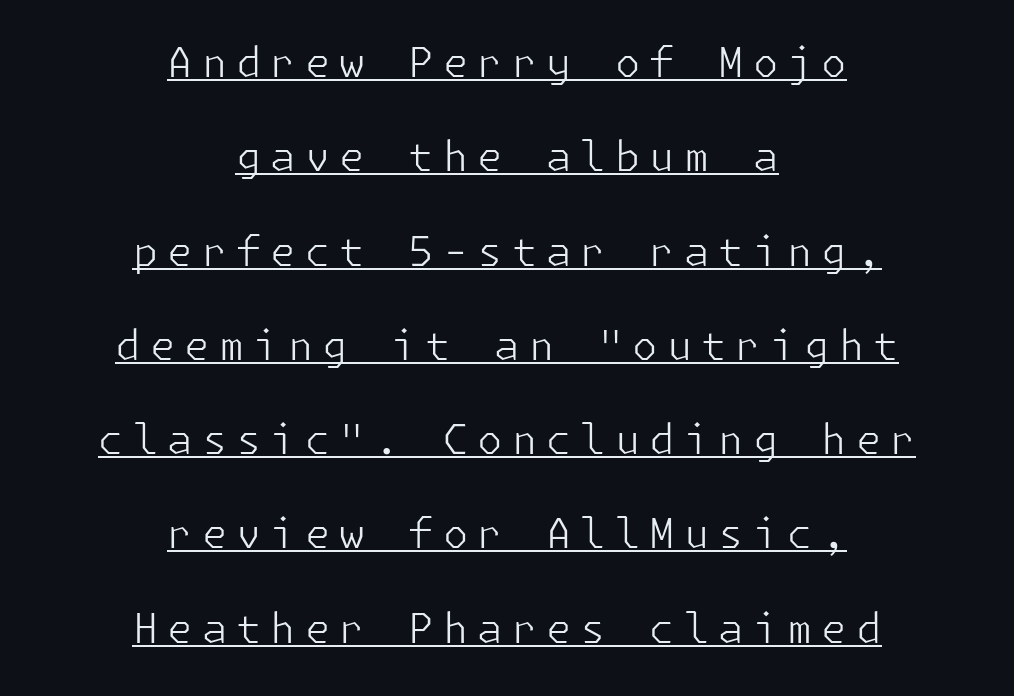
Q: Is the text bold? A: No.
Q: Is the text italic (slanted)? A: No, it is upright.
Q: Is the typeface a serif or a sans-serif typeface? A: Sans-serif.
Q: Is the text underlined? A: Yes.
Q: How is the paragraph aligned? A: Centered.
Q: Is the spacing between letters normal or unusually wide? A: Unusually wide.
Q: Is the spacing between lines tight, normal or loose? A: Loose.
Q: Width (condensed, normal, or wide)? A: Normal.
Q: Stroke contrast? A: Low.
Q: x-height? A: Medium.
